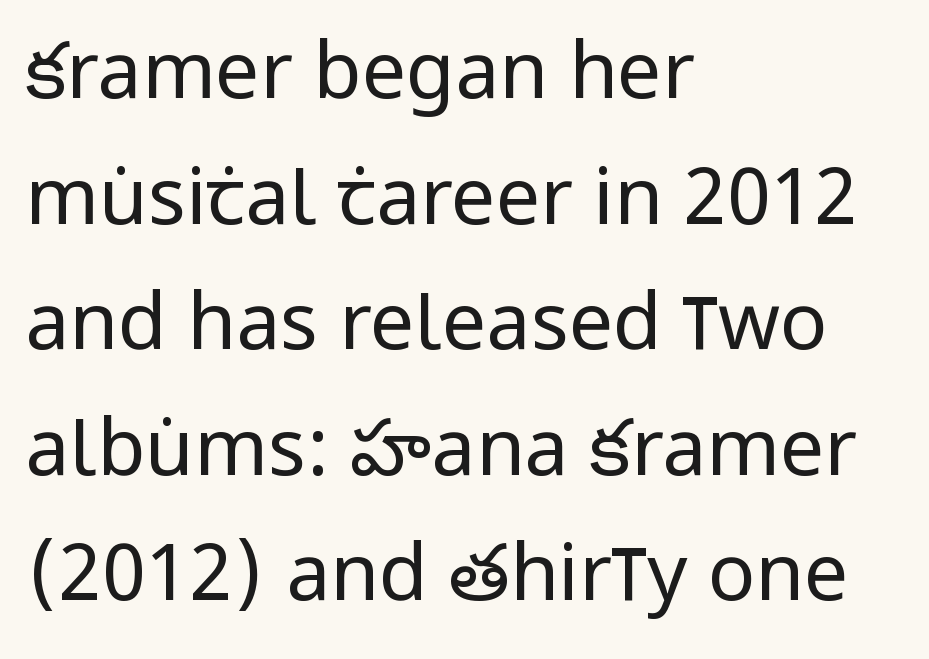
{"serif": "no", "italic": "no", "bold": "no", "weight": "regular", "width": "condensed", "stroke_contrast": "low", "x_height": "large", "monospaced": "no", "underline": "no", "align": "left", "line_spacing": "normal", "line_spacing_ratio": 1.59, "letter_spacing": "normal", "letter_spacing_em": 0.0, "glyph_px": 79}
